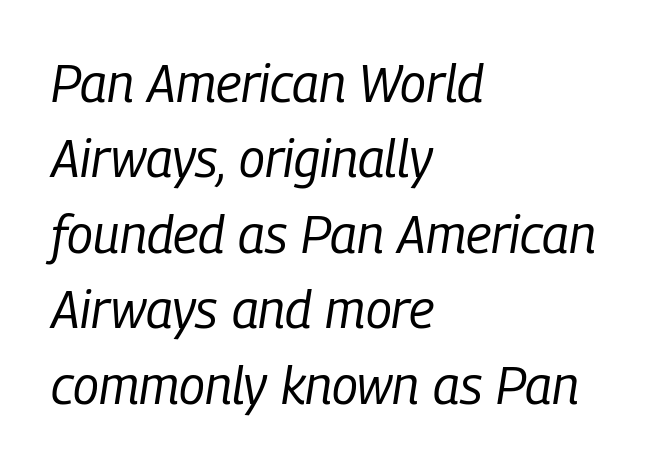
The image shows 52 px regular-weight, condensed type, italic (leaning right); set left-aligned, normal line spacing (1.45x), normal letter spacing, not underlined; low stroke contrast and a medium x-height.
